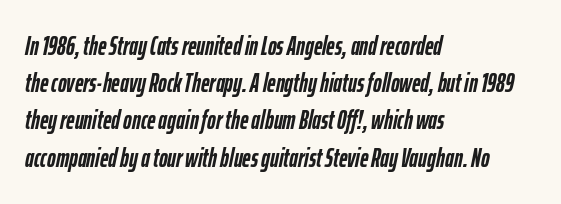
The image shows 26 px bold type, italic (leaning right); set left-aligned, normal line spacing (1.43x), normal letter spacing, not underlined.
